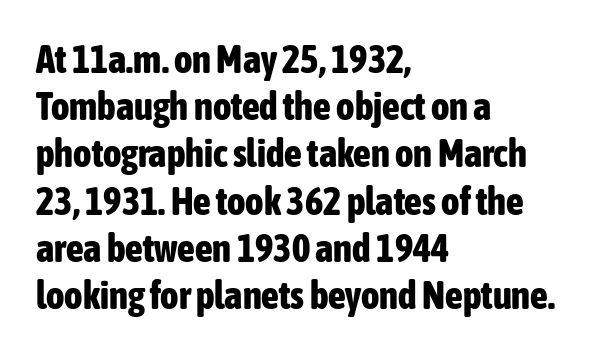
Descenders hang freely into open space. The gaps between neighbouring characters are ordinary and unremarkable. A dark, heavy texture on the line: the type is bold. Type style note: lacks serifs.
